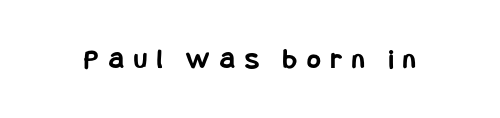
The image shows 29 px bold, condensed sans-serif type, upright; set unusually wide letter spacing (+0.35 em), not underlined; low stroke contrast and a large x-height.
